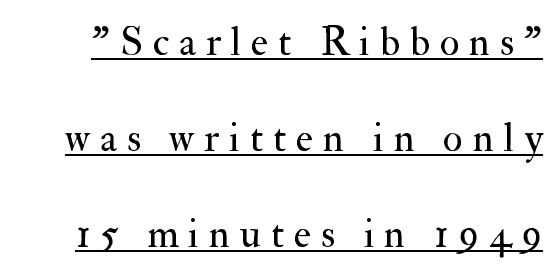
The passage shown has open, widely tracked lettering throughout. The designer went with a serif here, giving each stem small feet. Decoration check: the copy is underlined. No italicization has been applied; the sample stays upright.
